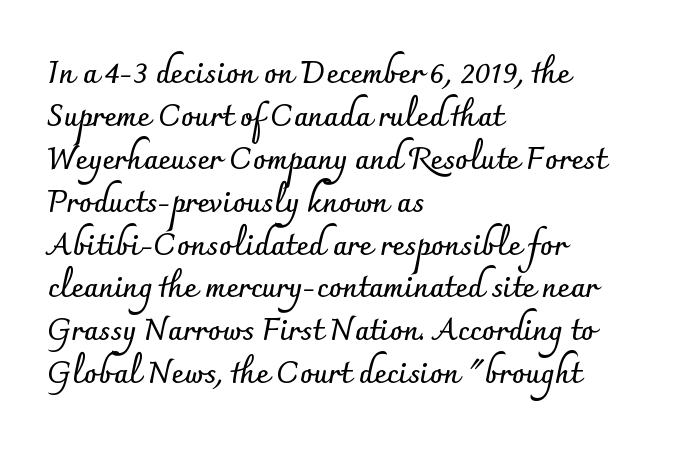
{"serif": "no", "bold": "yes", "weight": "semibold", "width": "normal", "stroke_contrast": "low", "x_height": "small", "monospaced": "no", "underline": "no", "align": "left", "line_spacing": "normal", "line_spacing_ratio": 1.43, "letter_spacing": "normal", "letter_spacing_em": 0.0, "glyph_px": 30}
